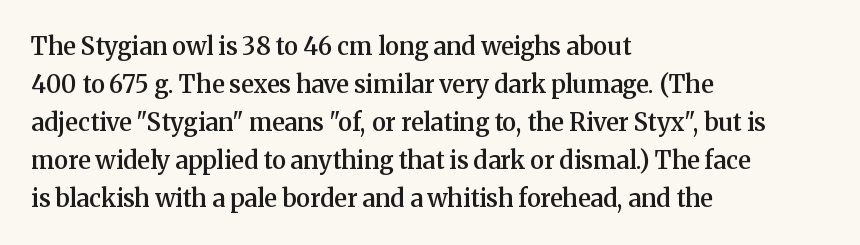
{"italic": "no", "bold": "semi", "underline": "no", "align": "left", "line_spacing": "normal", "line_spacing_ratio": 1.58, "letter_spacing": "normal", "letter_spacing_em": 0.0, "glyph_px": 24}
